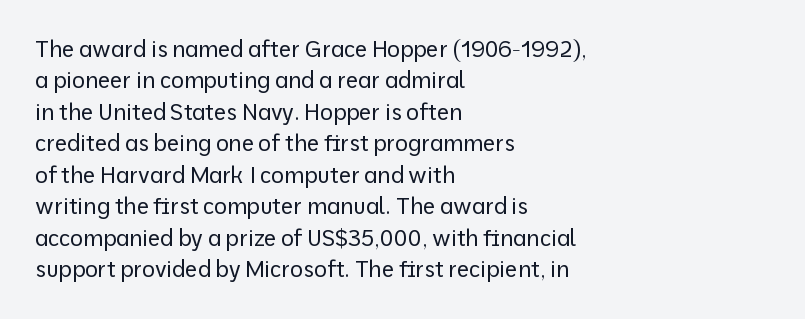
{"italic": "no", "bold": "no", "underline": "no", "align": "left", "line_spacing": "normal", "line_spacing_ratio": 1.43, "letter_spacing": "normal", "letter_spacing_em": 0.0, "glyph_px": 22}
